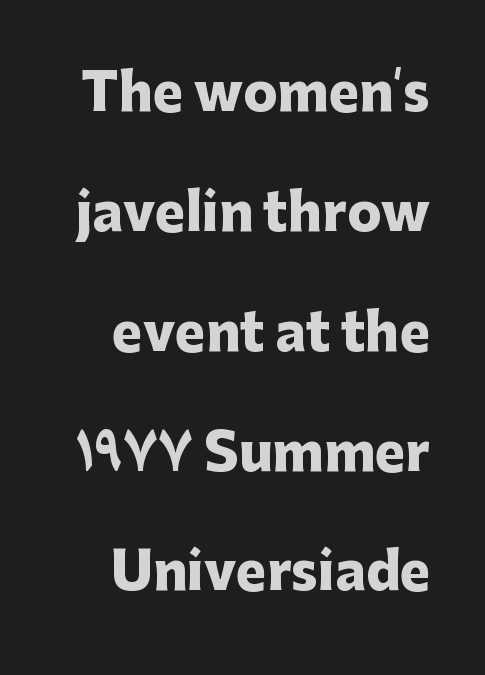
The typography opts for an upright posture over an oblique one. A clean baseline with only descenders dipping below it. This sample has the flowing, uneven cadence of proportional lettering. This is heavy type, rendered in bold. This is sans-serif lettering, the kind often seen on screens and signage.
